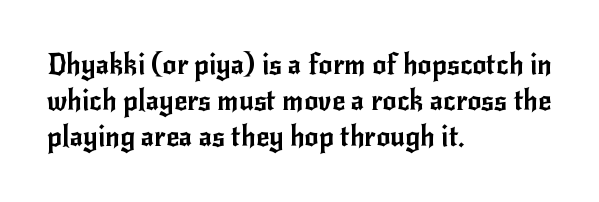
Q: Is the text italic (slanted)? A: No, it is upright.
Q: Is the typeface a serif or a sans-serif typeface? A: Sans-serif.
Q: Is the text underlined? A: No.
Q: How is the paragraph aligned? A: Left-aligned.
Q: Is the spacing between letters normal or unusually wide? A: Normal.
Q: Is the spacing between lines tight, normal or loose? A: Normal.
Q: Width (condensed, normal, or wide)? A: Normal.
Q: Stroke contrast? A: Low.
Q: x-height? A: Small.
Q: Monospaced? A: No.
